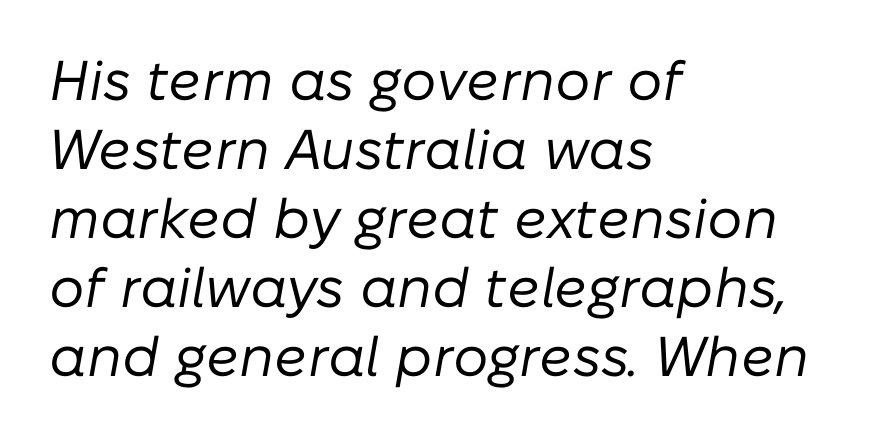
{"italic": "yes", "lean": "right", "slant_degrees": 10, "bold": "no", "weight": "regular", "width": "normal", "stroke_contrast": "low", "x_height": "medium", "monospaced": "no", "underline": "no", "align": "left", "line_spacing_ratio": 1.23, "letter_spacing": "normal", "letter_spacing_em": 0.0, "glyph_px": 56}
